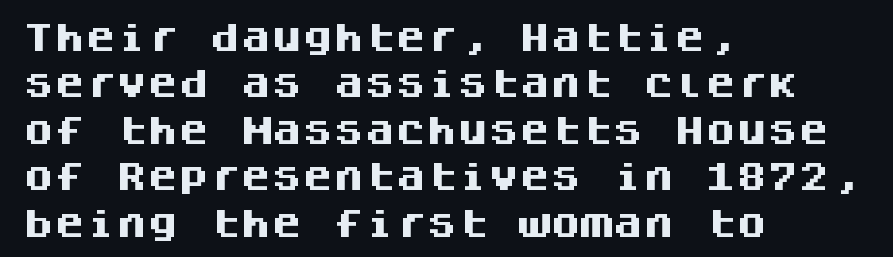
The image shows 31 px heavy sans-serif type, upright, monospaced; set left-aligned, normal line spacing (1.5x), normal letter spacing, not underlined; medium stroke contrast and a large x-height.
